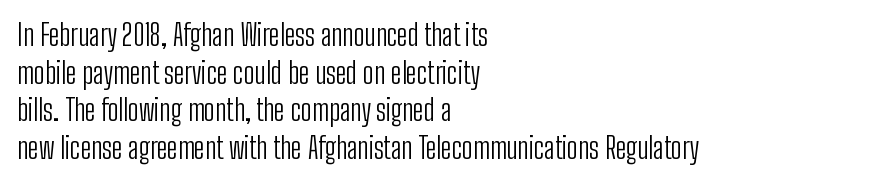
{"serif": "no", "italic": "no", "bold": "no", "weight": "light", "width": "condensed", "stroke_contrast": "low", "x_height": "medium", "monospaced": "no", "underline": "no", "align": "left", "line_spacing": "normal", "line_spacing_ratio": 1.3, "letter_spacing": "normal", "letter_spacing_em": 0.0, "glyph_px": 29}
